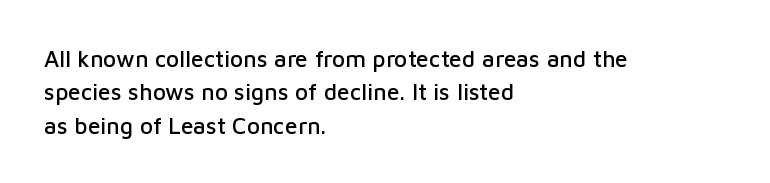
Q: Is the text italic (slanted)? A: No, it is upright.
Q: Is the text underlined? A: No.
Q: How is the paragraph aligned? A: Left-aligned.
Q: Is the spacing between letters normal or unusually wide? A: Normal.
Q: Is the spacing between lines tight, normal or loose? A: Normal.
